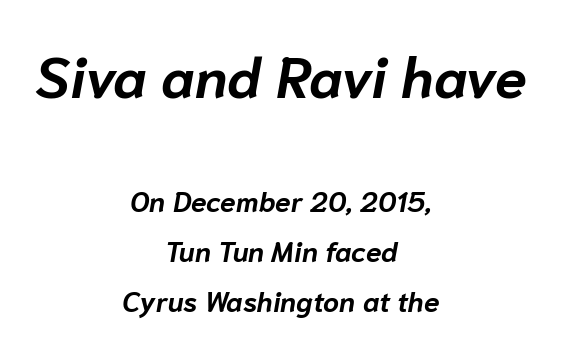
The image shows 57 px bold type, italic (leaning right); set centered, line spacing 1.77x, normal letter spacing, not underlined; the first (top) block is 2.04x larger; low stroke contrast and a medium x-height.
